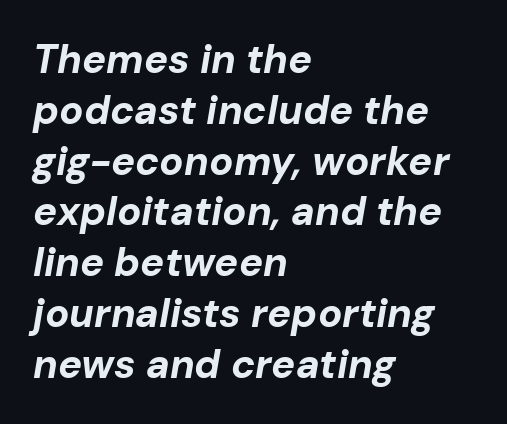
Style check: oblique. This rendering leaves character spacing at its baseline value. The passage shown is typed in a proportional face where columns would drift. How would I describe the line gaps? Plain and ordinary. Glance below the letters and you will spot only blank space. The rag falls on the right side of this text block.
